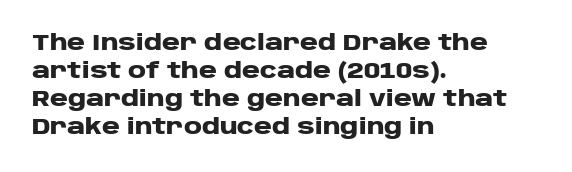
The image shows 22 px bold type, upright; set left-aligned, normal line spacing (1.27x), normal letter spacing, not underlined.
